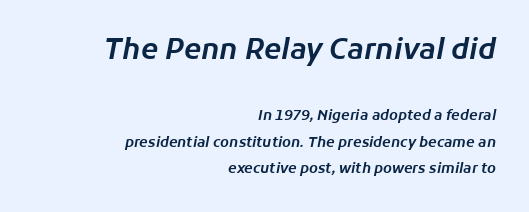
The image shows 28 px text type, italic (leaning right); set right-aligned, line spacing 1.86x, normal letter spacing, not underlined; the first (top) block is 2.0x larger; low stroke contrast and a medium x-height.
